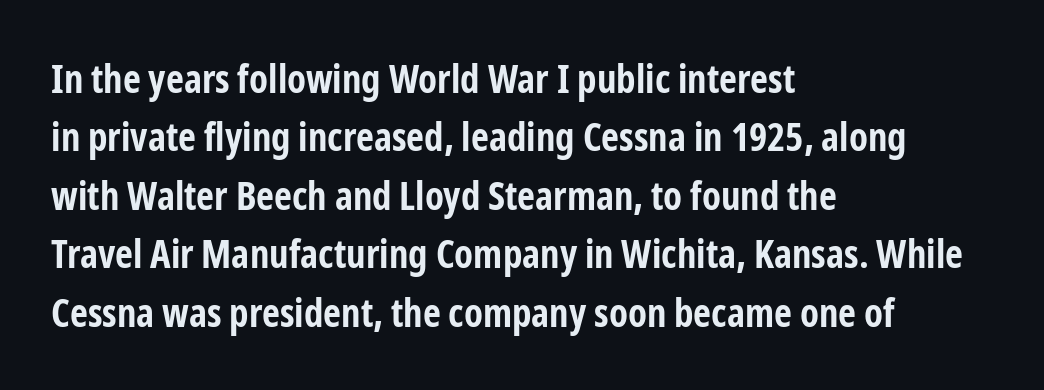
Q: Is the text bold? A: Yes.
Q: Is the text italic (slanted)? A: No, it is upright.
Q: Is the typeface a serif or a sans-serif typeface? A: Sans-serif.
Q: Is the text underlined? A: No.
Q: How is the paragraph aligned? A: Left-aligned.
Q: Is the spacing between letters normal or unusually wide? A: Normal.
Q: Is the spacing between lines tight, normal or loose? A: Normal.
Q: Width (condensed, normal, or wide)? A: Condensed.
Q: Stroke contrast? A: Low.
Q: x-height? A: Medium.
Q: Monospaced? A: No.
